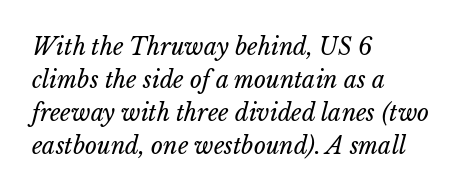
Is the stroke heavy? The answer is a plain regular-or-lighter. A bare baseline throughout the passage. Each line starts at the same left margin while the right side varies. Here the glyphs are tracked normally, forming tight word shapes.
